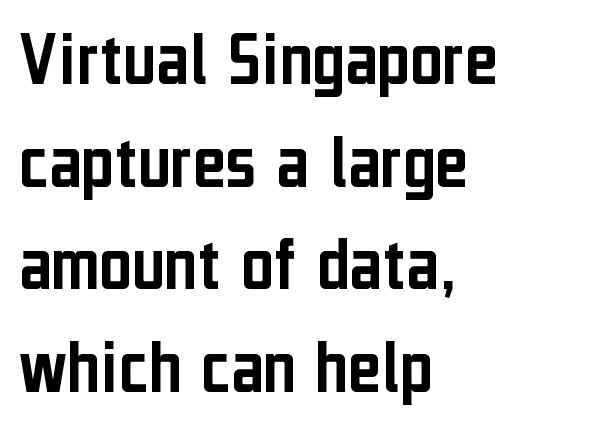
{"serif": "no", "italic": "no", "width": "condensed", "stroke_contrast": "low", "x_height": "medium", "monospaced": "no", "underline": "no", "align": "left", "line_spacing": "normal", "line_spacing_ratio": 1.3, "letter_spacing": "normal", "letter_spacing_em": 0.0, "glyph_px": 79}
